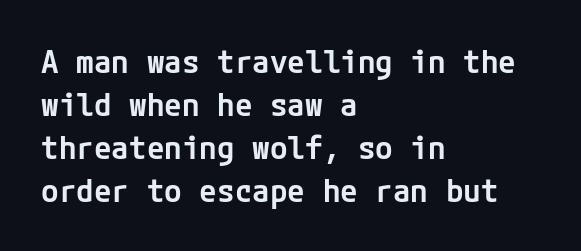
{"serif": "no", "italic": "no", "bold": "semi", "weight": "semibold", "width": "normal", "stroke_contrast": "low", "x_height": "medium", "underline": "no", "align": "left", "line_spacing": "normal", "line_spacing_ratio": 1.34, "letter_spacing": "normal", "letter_spacing_em": 0.0, "glyph_px": 32}
